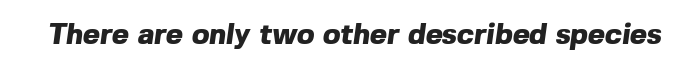
{"serif": "no", "bold": "yes", "weight": "heavy", "width": "normal", "x_height": "medium", "monospaced": "no", "underline": "no", "letter_spacing": "normal", "letter_spacing_em": 0.0, "glyph_px": 29}
